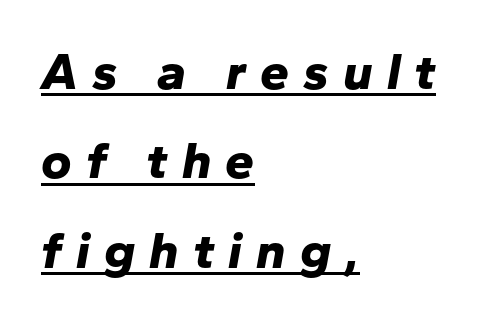
The passage shown has open, widely tracked lettering throughout. Slanted lettering throughout. Students, observe the line beneath the letters — that is underlining. These lines are rendered in a variable-pitch font. Line starts are locked; line ends wander.
